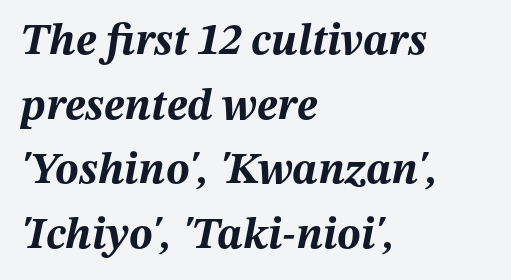
The image shows 44 px bold type, italic (leaning right); set left-aligned, normal line spacing (1.47x), normal letter spacing, not underlined; medium stroke contrast and a medium x-height.
